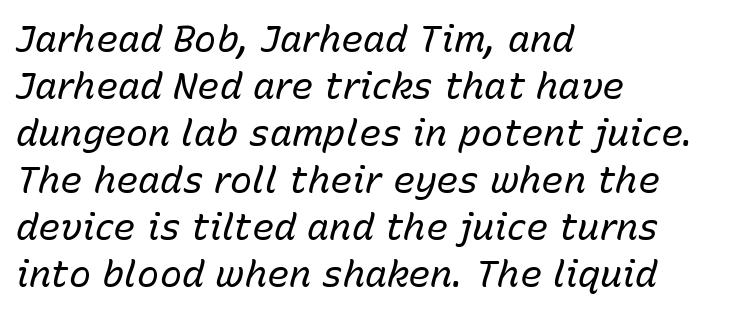
The image shows 37 px regular-weight type, italic (leaning right); set left-aligned, normal line spacing (1.27x), normal letter spacing, not underlined; low stroke contrast and a medium x-height.
